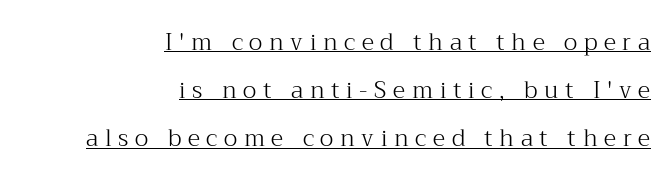
These glyphs show unthickened strokes, regular width or finer. The typesetter has applied underlining to the passage shown. The setting favours the right margin, as signatures and pull-quotes sometimes do. Ascenders rise straight up at ninety degrees. Widely set lines give the paragraph a tall, airy silhouette. Observe the wide spacing: letters keep a clear distance from each other.
